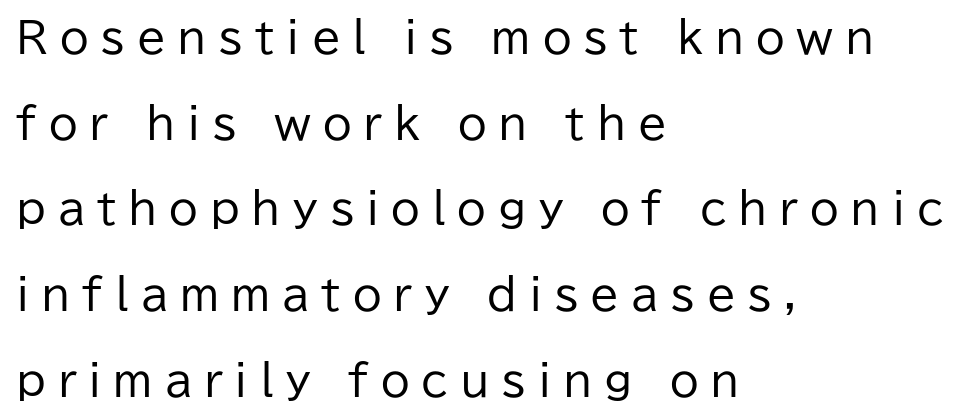
{"serif": "no", "italic": "no", "bold": "no", "weight": "regular", "width": "normal", "stroke_contrast": "low", "x_height": "medium", "monospaced": "no", "underline": "no", "align": "left", "line_spacing": "loose", "line_spacing_ratio": 2.04, "letter_spacing": "wide", "letter_spacing_em": 0.28, "glyph_px": 42}
